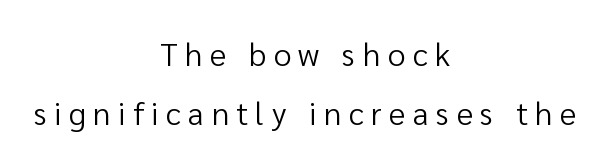
{"serif": "no", "italic": "no", "bold": "no", "weight": "regular", "width": "normal", "stroke_contrast": "low", "x_height": "medium", "monospaced": "no", "underline": "no", "align": "center", "line_spacing_ratio": 1.85, "letter_spacing": "wide", "letter_spacing_em": 0.23, "glyph_px": 32}
